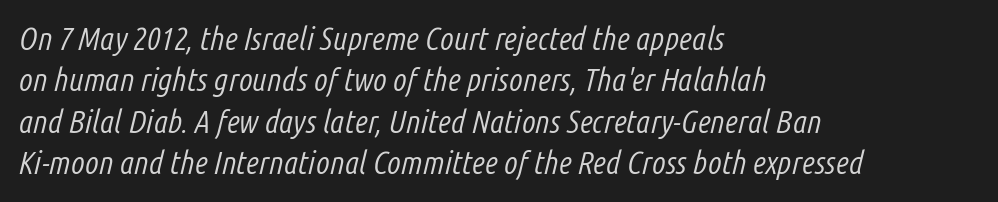
The image shows 32 px light, condensed type, italic (leaning right); set left-aligned, normal line spacing (1.29x), normal letter spacing, not underlined; low stroke contrast and a medium x-height.
